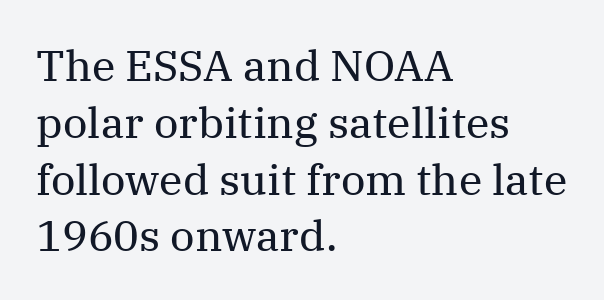
{"serif": "yes", "italic": "no", "bold": "no", "weight": "regular", "width": "normal", "stroke_contrast": "medium", "x_height": "medium", "monospaced": "no", "underline": "no", "align": "left", "line_spacing": "normal", "line_spacing_ratio": 1.32, "letter_spacing": "normal", "letter_spacing_em": 0.0, "glyph_px": 43}
